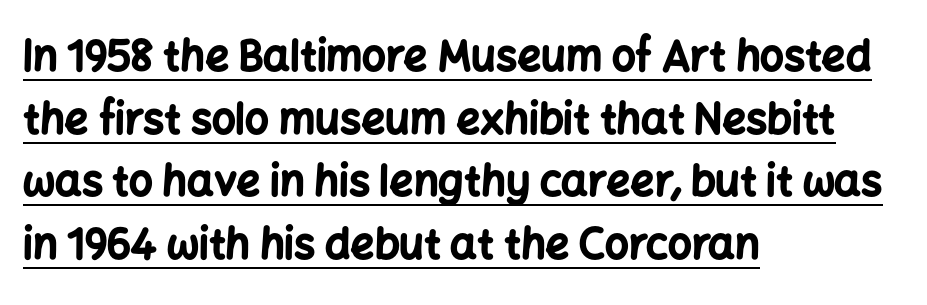
The image shows 42 px bold sans-serif type, upright; set left-aligned, normal line spacing (1.49x), normal letter spacing, underlined; low stroke contrast and a medium x-height.
